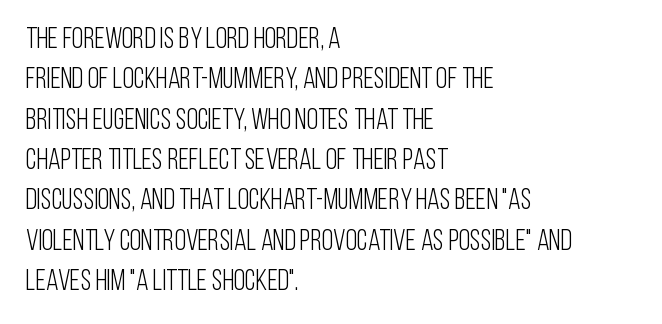
Q: Is the text bold? A: No.
Q: Is the text italic (slanted)? A: No, it is upright.
Q: Is the typeface a serif or a sans-serif typeface? A: Sans-serif.
Q: Is the text underlined? A: No.
Q: How is the paragraph aligned? A: Left-aligned.
Q: Is the spacing between letters normal or unusually wide? A: Normal.
Q: Is the spacing between lines tight, normal or loose? A: Normal.
Q: Width (condensed, normal, or wide)? A: Condensed.
Q: Stroke contrast? A: Low.
Q: x-height? A: Large.
Q: Monospaced? A: No.
